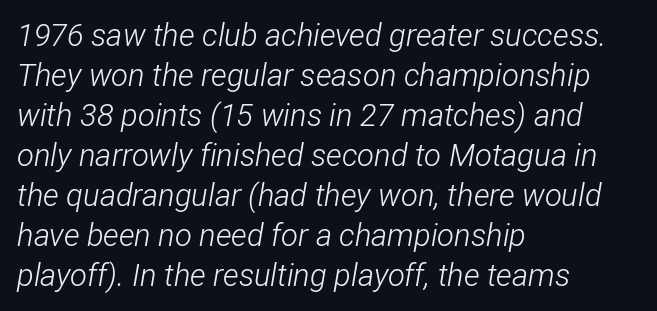
This reads as an unemphasized weight, regular at the heaviest. A clean baseline with only descenders dipping below it. Tracking value appears to be zero — textbook default spacing. Normally led — the rows are evenly, conventionally spaced.
